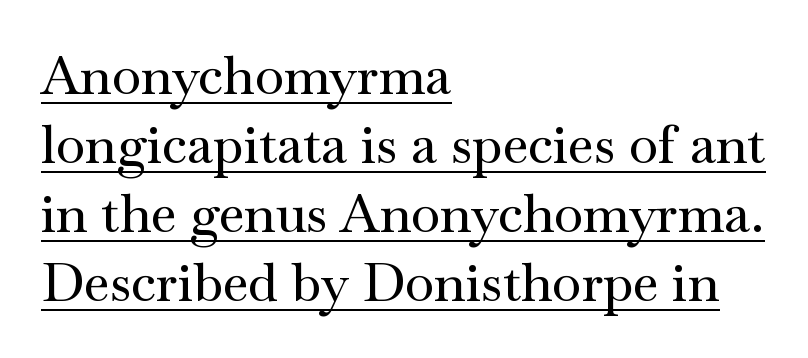
{"serif": "yes", "italic": "no", "width": "wide", "stroke_contrast": "medium", "x_height": "small", "monospaced": "no", "underline": "yes", "align": "left", "line_spacing": "normal", "line_spacing_ratio": 1.3, "letter_spacing": "normal", "letter_spacing_em": 0.0, "glyph_px": 53}
